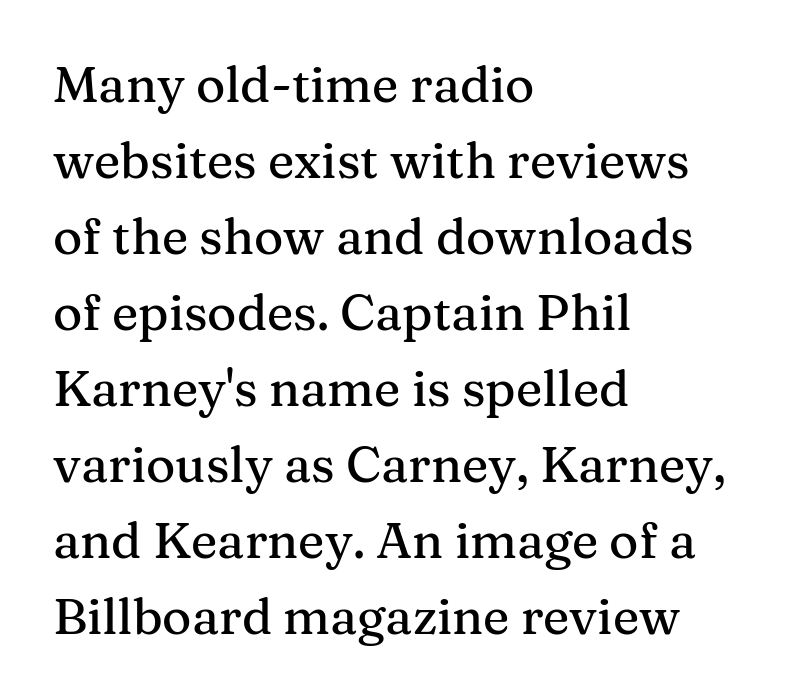
{"serif": "yes", "italic": "no", "width": "normal", "stroke_contrast": "medium", "x_height": "medium", "monospaced": "no", "underline": "no", "align": "left", "line_spacing": "normal", "line_spacing_ratio": 1.52, "letter_spacing": "normal", "letter_spacing_em": 0.0, "glyph_px": 50}
